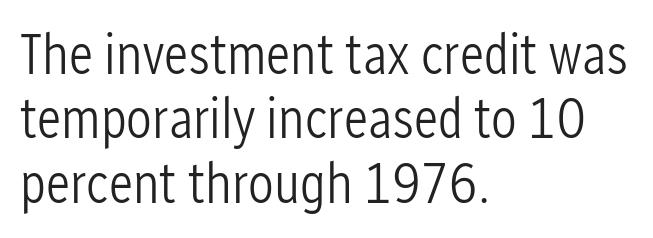
{"serif": "no", "italic": "no", "bold": "no", "weight": "light", "width": "condensed", "stroke_contrast": "low", "x_height": "medium", "monospaced": "no", "underline": "no", "align": "left", "line_spacing": "tight", "line_spacing_ratio": 1.13, "letter_spacing": "normal", "letter_spacing_em": 0.0, "glyph_px": 57}
